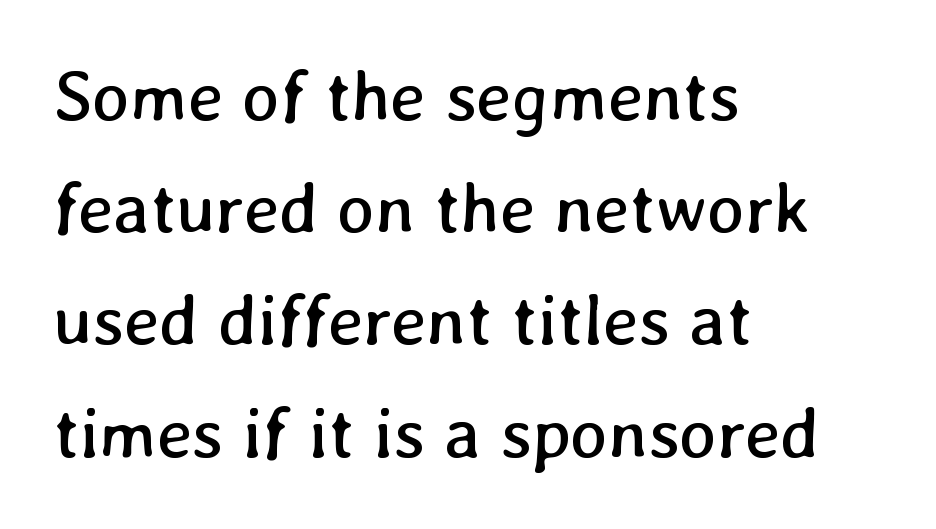
Q: Is the text bold? A: No.
Q: Is the text underlined? A: No.
Q: How is the paragraph aligned? A: Left-aligned.
Q: Is the spacing between letters normal or unusually wide? A: Normal.
Q: Is the spacing between lines tight, normal or loose? A: Normal.
Q: Width (condensed, normal, or wide)? A: Normal.
Q: Stroke contrast? A: Low.
Q: x-height? A: Medium.
Q: Monospaced? A: No.
